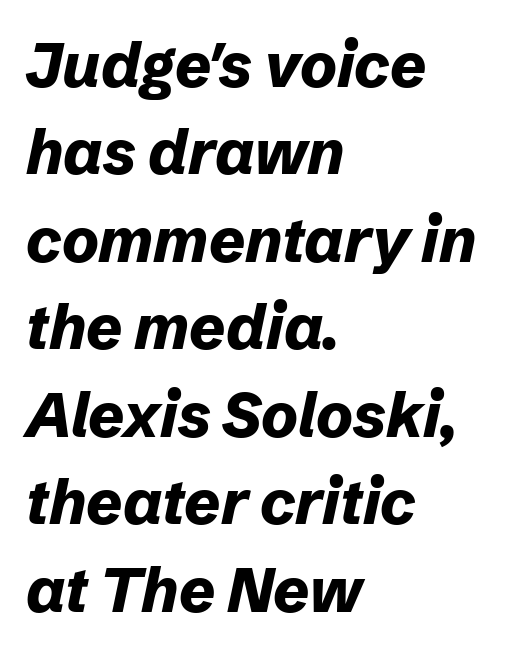
Q: Is the text bold? A: Yes.
Q: Is the text italic (slanted)? A: Yes, it leans right by about 12 degrees.
Q: Is the text underlined? A: No.
Q: How is the paragraph aligned? A: Left-aligned.
Q: Is the spacing between letters normal or unusually wide? A: Normal.
Q: Is the spacing between lines tight, normal or loose? A: Normal.
Q: Width (condensed, normal, or wide)? A: Normal.
Q: Stroke contrast? A: Low.
Q: x-height? A: Medium.
Q: Monospaced? A: No.
